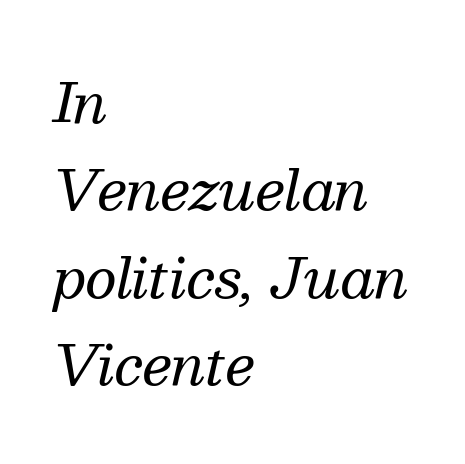
Q: Is the text bold? A: No.
Q: Is the text italic (slanted)? A: Yes, it leans right by about 13 degrees.
Q: Is the typeface a serif or a sans-serif typeface? A: Serif.
Q: Is the text underlined? A: No.
Q: How is the paragraph aligned? A: Left-aligned.
Q: Is the spacing between letters normal or unusually wide? A: Normal.
Q: Is the spacing between lines tight, normal or loose? A: Normal.
Q: Width (condensed, normal, or wide)? A: Normal.
Q: Stroke contrast? A: Medium.
Q: x-height? A: Medium.
Q: Monospaced? A: No.
